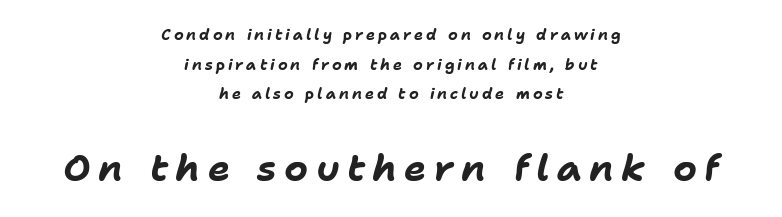
{"italic": "yes", "lean": "right", "slant_degrees": 11, "bold": "yes", "weight": "bold", "width": "normal", "stroke_contrast": "low", "x_height": "medium", "monospaced": "no", "underline": "no", "align": "center", "line_spacing": "loose", "line_spacing_ratio": 1.98, "letter_spacing": "wide", "letter_spacing_em": 0.2, "larger_block": "second", "size_ratio": 2.47, "glyph_px": 37}
